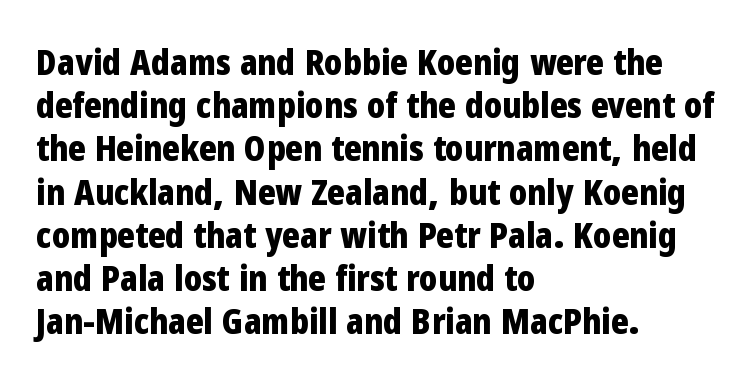
If you drew a ruler down the left edge, every line would touch it. Each row of text sits above clean, open space. Look at the tracking — it's just the regular setting, nothing added. Looks like regular typesetting: each glyph gets only the width it needs. Serif or sans? Sans — the stroke terminals are bare.
